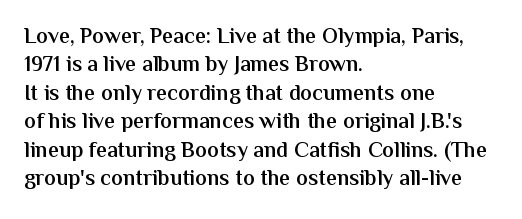
The image shows 22 px text type, upright; set left-aligned, normal line spacing (1.29x), normal letter spacing, not underlined.
